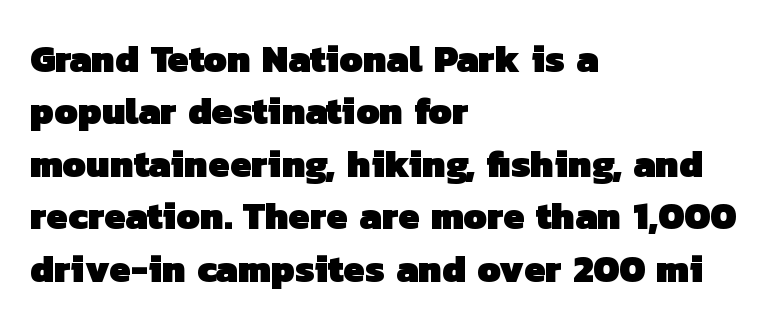
{"serif": "no", "bold": "yes", "weight": "heavy", "width": "normal", "stroke_contrast": "low", "x_height": "medium", "monospaced": "no", "underline": "no", "align": "left", "line_spacing": "normal", "line_spacing_ratio": 1.38, "letter_spacing": "normal", "letter_spacing_em": 0.0, "glyph_px": 38}
